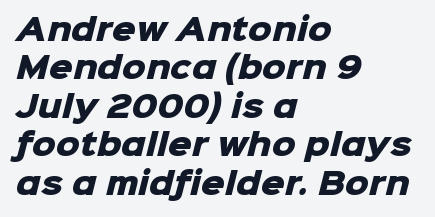
The image shows 30 px heavy sans-serif type; set left-aligned, normal line spacing (1.28x), normal letter spacing, not underlined; low stroke contrast and a medium x-height.
